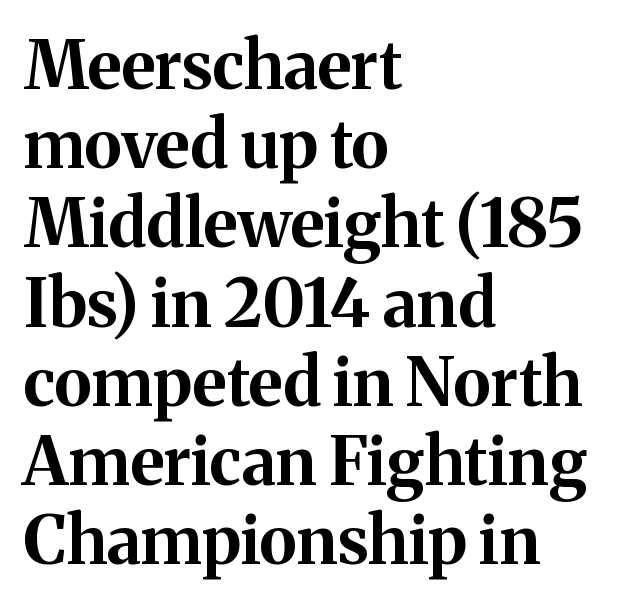
The image shows 66 px bold serif type, upright; set left-aligned, line spacing 1.2x, normal letter spacing, not underlined; medium stroke contrast and a medium x-height.
